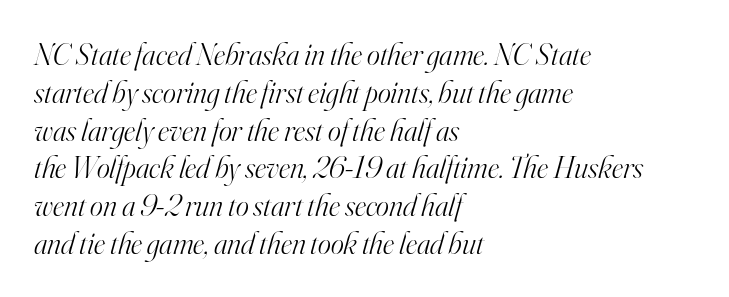
Glyph-to-glyph distance matches everyday printed text. The face used here is seriffed, in the tradition of book romans. In terms of posture, this sample is oblique. The paragraph has a hard left edge and a soft right edge.
